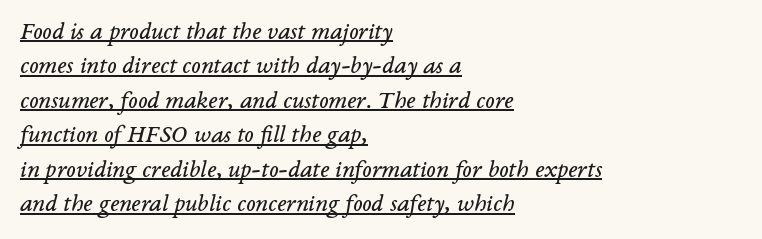
Q: Is the text bold? A: No.
Q: Is the text italic (slanted)? A: Yes, it leans right by about 14 degrees.
Q: Is the text underlined? A: Yes.
Q: How is the paragraph aligned? A: Left-aligned.
Q: Is the spacing between letters normal or unusually wide? A: Normal.
Q: Is the spacing between lines tight, normal or loose? A: Normal.
